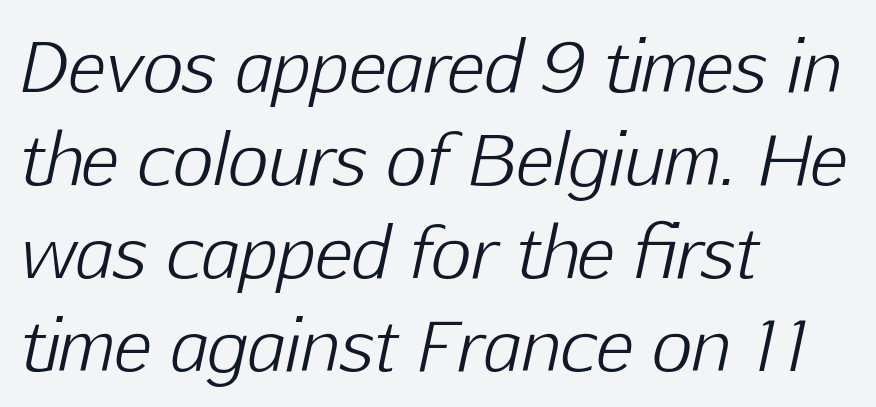
The image shows 70 px light type, italic (leaning right); set left-aligned, normal line spacing (1.33x), normal letter spacing, not underlined; low stroke contrast and a medium x-height.
